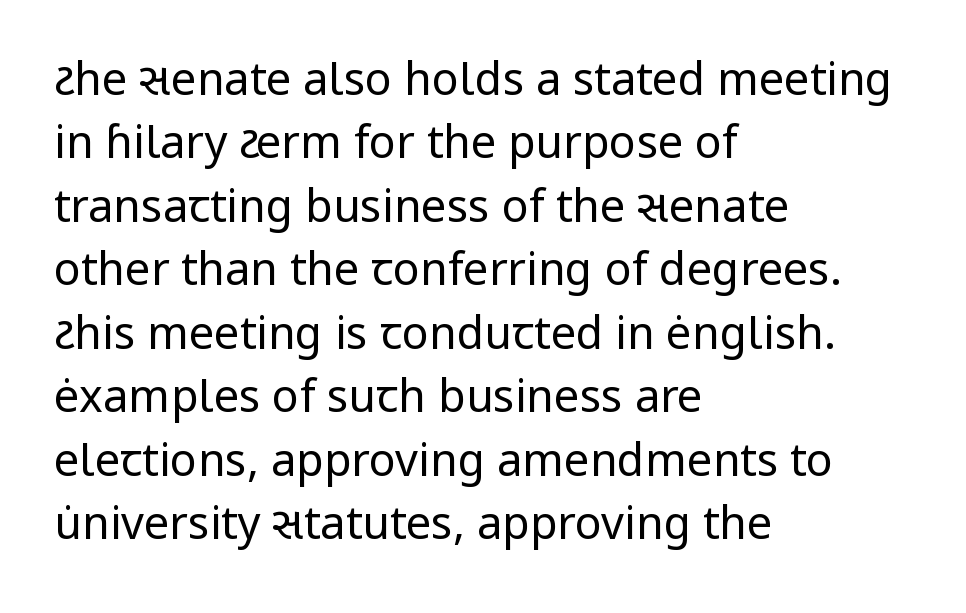
{"serif": "no", "italic": "no", "bold": "no", "weight": "regular", "width": "normal", "stroke_contrast": "low", "x_height": "medium", "monospaced": "no", "underline": "no", "align": "left", "line_spacing": "normal", "line_spacing_ratio": 1.41, "letter_spacing": "normal", "letter_spacing_em": 0.0, "glyph_px": 45}
